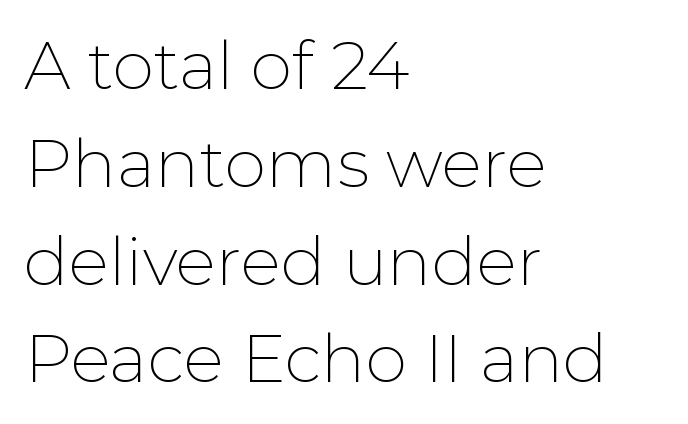
{"serif": "no", "italic": "no", "bold": "no", "weight": "thin", "width": "normal", "stroke_contrast": "low", "x_height": "medium", "monospaced": "no", "underline": "no", "align": "left", "line_spacing": "normal", "line_spacing_ratio": 1.46, "letter_spacing": "normal", "letter_spacing_em": 0.0, "glyph_px": 67}
